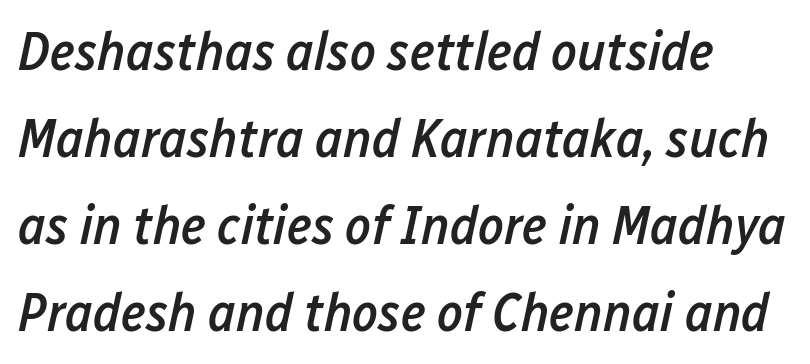
A typesetter would call this proportional, since set widths differ per character. Tracking value appears to be zero — textbook default spacing. I'd describe the lettering as semibold — firm but not a full bold. The lines are quadded left. The font's italic variant was chosen for this text. Quick note: interline space is typical.
